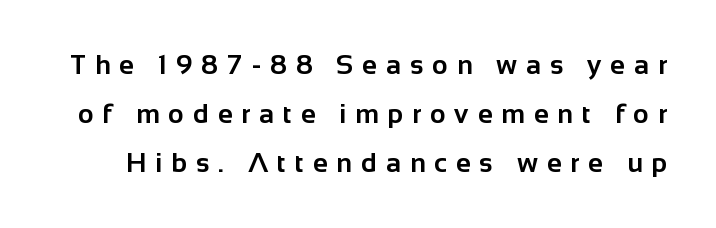
{"italic": "no", "bold": "yes", "underline": "no", "line_spacing_ratio": 1.82, "letter_spacing": "wide", "letter_spacing_em": 0.33, "glyph_px": 27}
